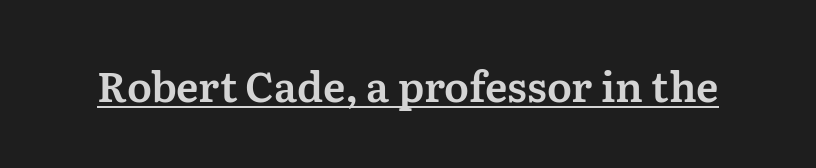
Here the designer chose a conventional face with non-uniform glyph widths. Serifs: yes, visible at the terminals of the letterforms. The lettering is marked with a stroke running underneath it. The letterforms sit shoulder to shoulder at normal distance. The lettering stays uniformly vertical, giving the passage a roman look.
